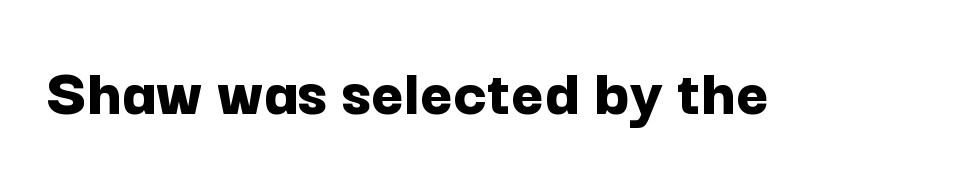
Q: Is the text bold? A: Yes.
Q: Is the text italic (slanted)? A: No, it is upright.
Q: Is the typeface a serif or a sans-serif typeface? A: Sans-serif.
Q: Is the text underlined? A: No.
Q: Is the spacing between letters normal or unusually wide? A: Normal.
Q: Width (condensed, normal, or wide)? A: Normal.
Q: Stroke contrast? A: Low.
Q: x-height? A: Medium.
Q: Monospaced? A: No.
